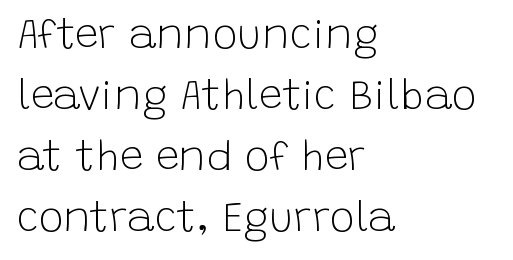
Stroke mass is kept to a normal reading level or below. This sample uses plain, unmodified letter spacing. Style check: upright. Underline: absent. Note: no serifs on the glyphs. The lines sit at an ordinary, default distance from one another.
